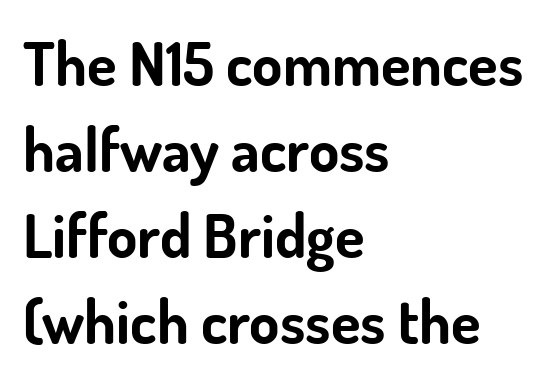
The image shows 61 px bold sans-serif type, upright; set left-aligned, normal line spacing (1.41x), normal letter spacing, not underlined; low stroke contrast and a small x-height.
